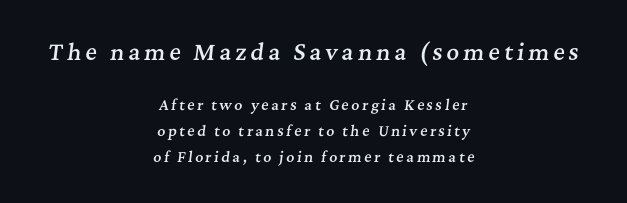
{"italic": "yes", "lean": "right", "slant_degrees": 7, "bold": "semi", "underline": "no", "align": "center", "line_spacing_ratio": 1.87, "larger_block": "first", "size_ratio": 1.57, "glyph_px": 22}
